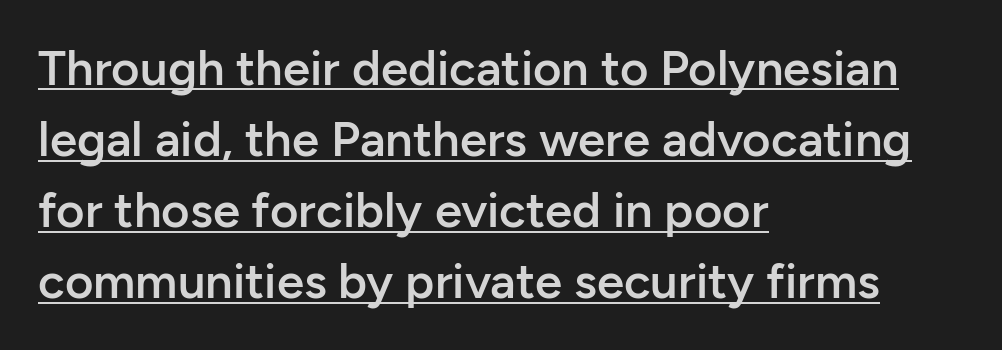
{"serif": "no", "italic": "no", "bold": "semi", "weight": "semibold", "width": "normal", "stroke_contrast": "low", "x_height": "medium", "monospaced": "no", "underline": "yes", "align": "left", "line_spacing": "normal", "line_spacing_ratio": 1.45, "letter_spacing": "normal", "letter_spacing_em": 0.0, "glyph_px": 49}
